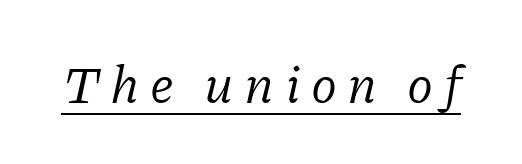
{"serif": "yes", "italic": "yes", "lean": "right", "slant_degrees": 11, "bold": "no", "weight": "regular", "width": "normal", "stroke_contrast": "low", "x_height": "medium", "monospaced": "no", "underline": "yes", "letter_spacing": "wide", "letter_spacing_em": 0.2, "glyph_px": 53}
